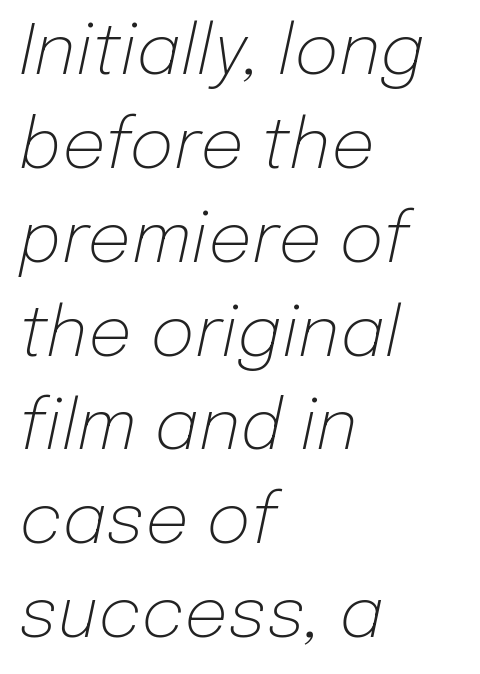
Q: Is the text bold? A: No.
Q: Is the text italic (slanted)? A: Yes, it leans right by about 12 degrees.
Q: Is the text underlined? A: No.
Q: How is the paragraph aligned? A: Left-aligned.
Q: Is the spacing between letters normal or unusually wide? A: Normal.
Q: Is the spacing between lines tight, normal or loose? A: Normal.
Q: Width (condensed, normal, or wide)? A: Normal.
Q: Stroke contrast? A: Low.
Q: x-height? A: Medium.
Q: Monospaced? A: No.
